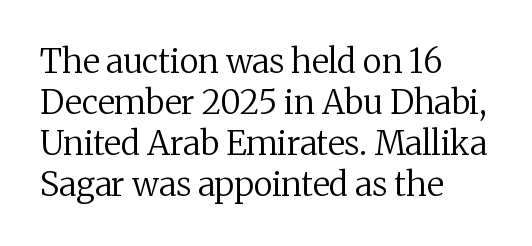
Q: Is the text bold? A: No.
Q: Is the text italic (slanted)? A: No, it is upright.
Q: Is the typeface a serif or a sans-serif typeface? A: Serif.
Q: Is the text underlined? A: No.
Q: How is the paragraph aligned? A: Left-aligned.
Q: Is the spacing between letters normal or unusually wide? A: Normal.
Q: Width (condensed, normal, or wide)? A: Normal.
Q: Stroke contrast? A: Medium.
Q: x-height? A: Medium.
Q: Monospaced? A: No.
